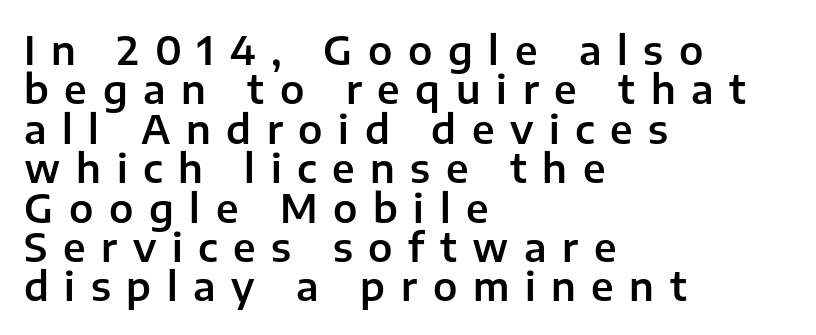
{"serif": "no", "italic": "no", "width": "normal", "stroke_contrast": "low", "x_height": "medium", "monospaced": "no", "underline": "no", "align": "left", "line_spacing": "tight", "line_spacing_ratio": 1.01, "letter_spacing": "wide", "letter_spacing_em": 0.4, "glyph_px": 39}
